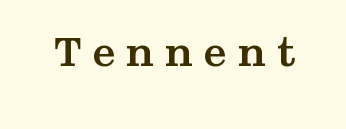
The image shows 47 px semibold, wide serif type, upright; set unusually wide letter spacing (+0.22 em), not underlined; medium stroke contrast and a medium x-height.
